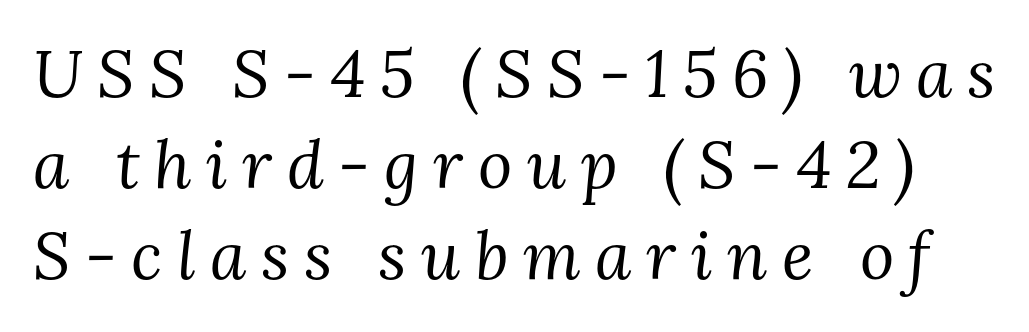
{"serif": "yes", "italic": "yes", "lean": "right", "slant_degrees": 3, "bold": "no", "weight": "regular", "width": "normal", "stroke_contrast": "medium", "x_height": "medium", "monospaced": "no", "underline": "no", "line_spacing": "normal", "line_spacing_ratio": 1.38, "letter_spacing": "wide", "letter_spacing_em": 0.22, "glyph_px": 66}
